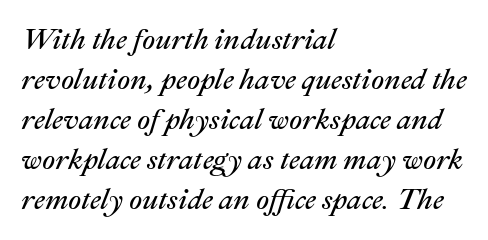
The image shows 29 px regular-weight type, italic (leaning right); set left-aligned, normal line spacing (1.38x), normal letter spacing, not underlined; medium stroke contrast and a medium x-height.
